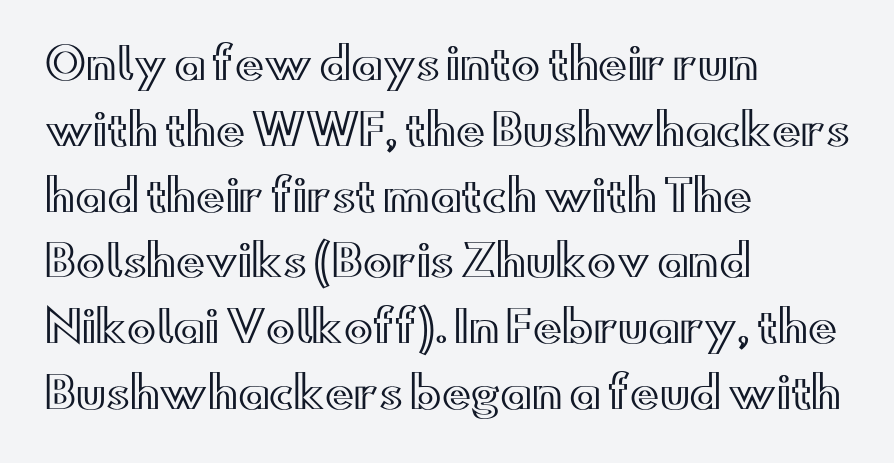
Q: Is the text italic (slanted)? A: No, it is upright.
Q: Is the text underlined? A: No.
Q: How is the paragraph aligned? A: Left-aligned.
Q: Is the spacing between letters normal or unusually wide? A: Normal.
Q: Is the spacing between lines tight, normal or loose? A: Normal.
Q: Width (condensed, normal, or wide)? A: Wide.
Q: x-height? A: Small.
Q: Monospaced? A: No.
